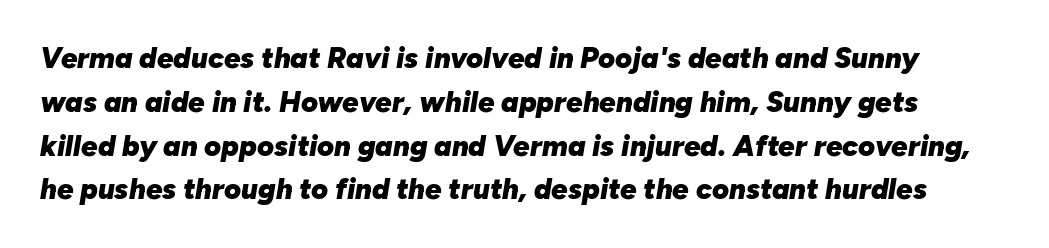
Q: Is the text bold? A: Yes.
Q: Is the text italic (slanted)? A: Yes, it leans right by about 10 degrees.
Q: Is the text underlined? A: No.
Q: Is the spacing between letters normal or unusually wide? A: Normal.
Q: Is the spacing between lines tight, normal or loose? A: Normal.
Q: Width (condensed, normal, or wide)? A: Normal.
Q: Stroke contrast? A: Low.
Q: x-height? A: Medium.
Q: Monospaced? A: No.
